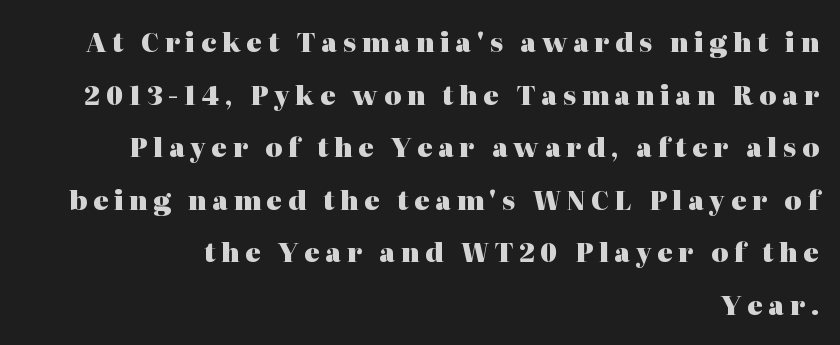
Q: Is the text bold? A: Yes.
Q: Is the text italic (slanted)? A: No, it is upright.
Q: Is the text underlined? A: No.
Q: How is the paragraph aligned? A: Right-aligned.
Q: Is the spacing between letters normal or unusually wide? A: Unusually wide.
Q: Is the spacing between lines tight, normal or loose? A: Loose.
